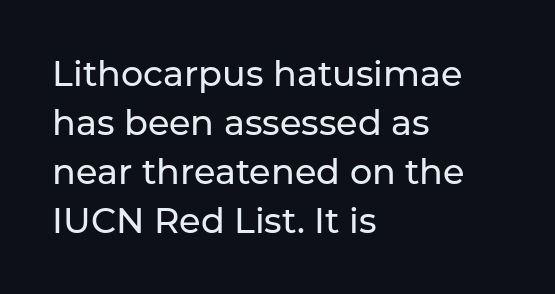
The image shows 35 px regular-weight sans-serif type, upright; set left-aligned, normal line spacing (1.4x), normal letter spacing, not underlined; low stroke contrast and a medium x-height.
